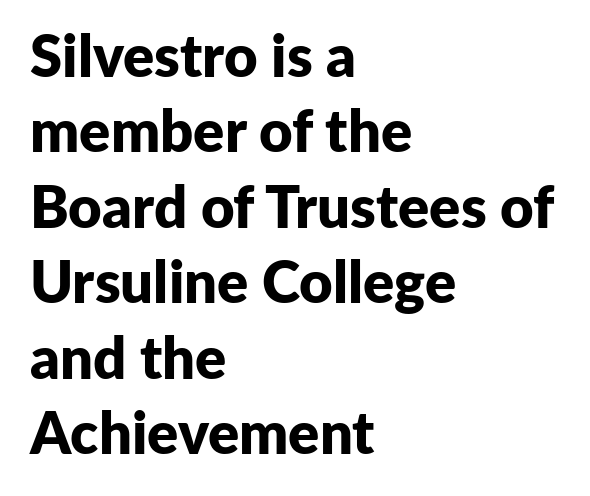
{"serif": "no", "italic": "no", "bold": "yes", "weight": "bold", "width": "normal", "stroke_contrast": "low", "x_height": "medium", "monospaced": "no", "underline": "no", "align": "left", "line_spacing": "normal", "line_spacing_ratio": 1.3, "letter_spacing": "normal", "letter_spacing_em": 0.0, "glyph_px": 58}
